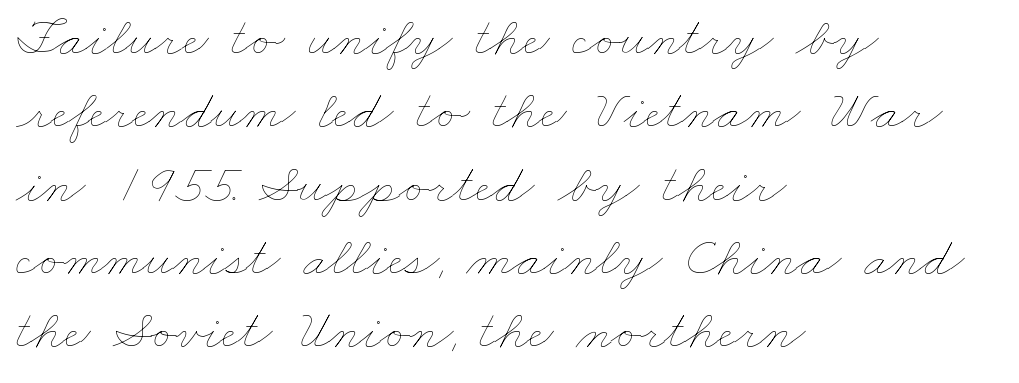
Weight: regular or lighter. Honestly, there is no underline to notice here at all. What's the leading like? Ordinary, nothing unusual. Nothing unusual about the tracking: characters are spaced as the font intends. The rendering uses natural spacing where letterforms have individual widths.
